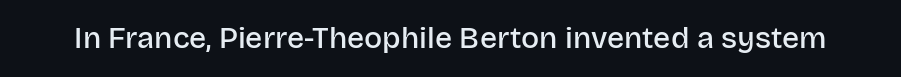
Notice how the stems are strictly vertical — no italics here. Spacing verdict: proportional, widths tailored to each character. Letter spacing: default. As a designer I'd log this as weight 600, semibold. Check the space under the baseline: it is left empty. The typeface chosen for these lines omits serifs.
